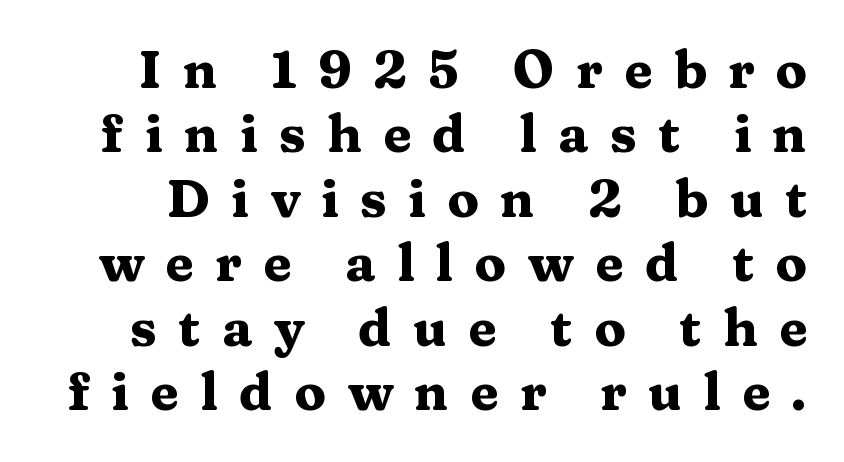
{"serif": "yes", "italic": "no", "bold": "yes", "weight": "heavy", "width": "wide", "stroke_contrast": "medium", "x_height": "medium", "monospaced": "no", "underline": "no", "line_spacing_ratio": 1.24, "letter_spacing": "wide", "letter_spacing_em": 0.41, "glyph_px": 52}
